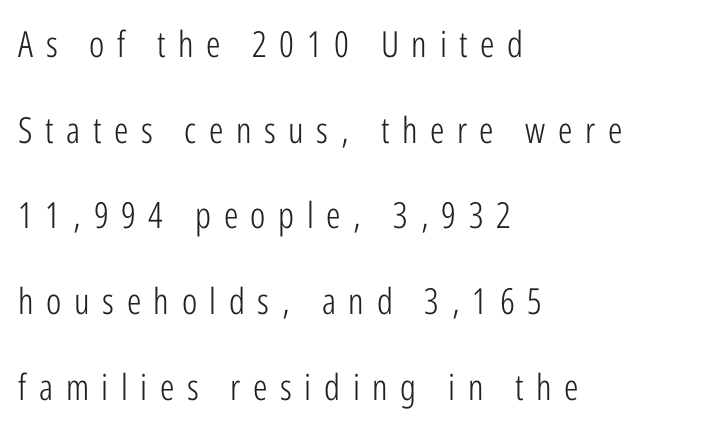
Q: Is the text bold? A: No.
Q: Is the text italic (slanted)? A: No, it is upright.
Q: Is the typeface a serif or a sans-serif typeface? A: Sans-serif.
Q: Is the text underlined? A: No.
Q: How is the paragraph aligned? A: Left-aligned.
Q: Is the spacing between letters normal or unusually wide? A: Unusually wide.
Q: Is the spacing between lines tight, normal or loose? A: Loose.
Q: Width (condensed, normal, or wide)? A: Condensed.
Q: Stroke contrast? A: Low.
Q: x-height? A: Medium.
Q: Monospaced? A: No.
